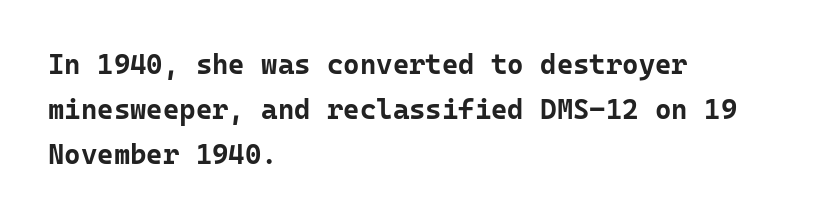
{"serif": "no", "italic": "no", "bold": "yes", "weight": "bold", "width": "normal", "stroke_contrast": "low", "x_height": "medium", "monospaced": "yes", "underline": "no", "align": "left", "line_spacing": "normal", "line_spacing_ratio": 1.6, "letter_spacing": "normal", "letter_spacing_em": 0.0, "glyph_px": 28}
